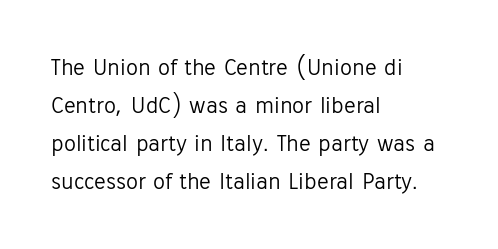
Q: Is the text bold? A: No.
Q: Is the text italic (slanted)? A: No, it is upright.
Q: Is the text underlined? A: No.
Q: How is the paragraph aligned? A: Left-aligned.
Q: Is the spacing between letters normal or unusually wide? A: Normal.
Q: Is the spacing between lines tight, normal or loose? A: Normal.
